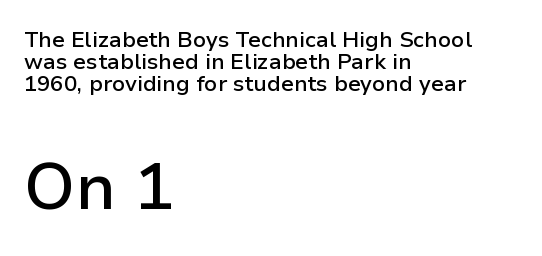
{"serif": "no", "italic": "no", "bold": "semi", "weight": "semibold", "width": "normal", "stroke_contrast": "low", "x_height": "medium", "monospaced": "no", "underline": "no", "align": "left", "line_spacing": "tight", "line_spacing_ratio": 1.01, "letter_spacing": "normal", "letter_spacing_em": 0.0, "larger_block": "second", "size_ratio": 2.95, "glyph_px": 65}
